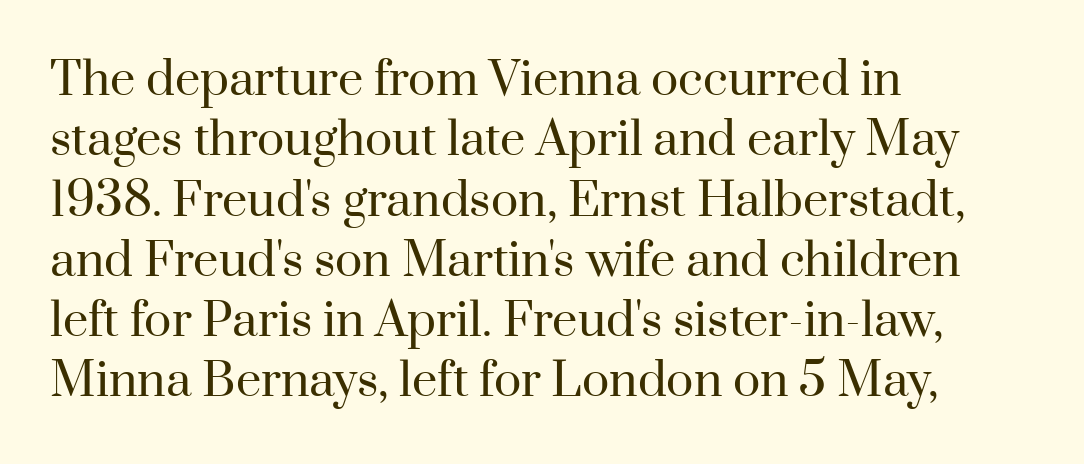
{"serif": "yes", "italic": "no", "bold": "no", "weight": "regular", "width": "normal", "stroke_contrast": "high", "x_height": "small", "monospaced": "no", "underline": "no", "align": "left", "line_spacing": "normal", "line_spacing_ratio": 1.34, "letter_spacing": "normal", "letter_spacing_em": 0.0, "glyph_px": 45}
